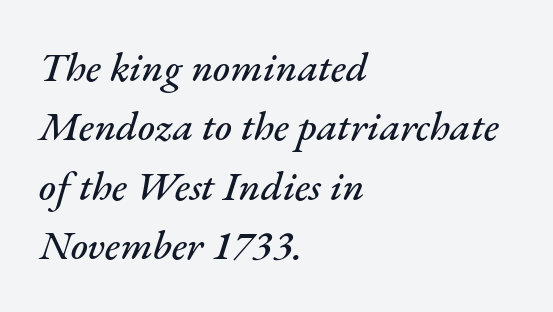
Check the space under the baseline: it is left empty. Each letter keeps its own natural width here, so spacing adapts to shape. Rendered with sloped, italic letterforms. Honestly, the letter spacing is just normal — you wouldn't notice it. All the whitespace from short lines collects on the right. The designer left line spacing at the default.
